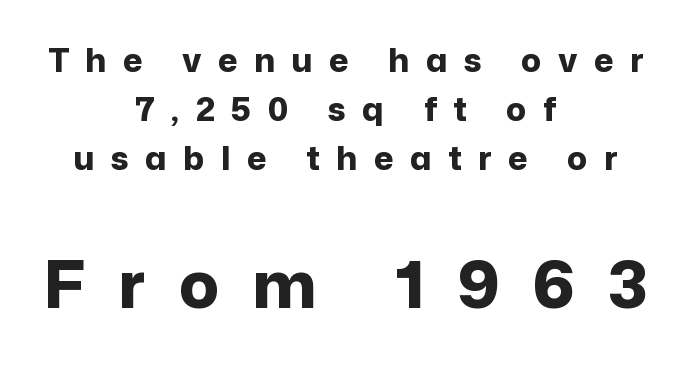
The image shows 66 px bold sans-serif type, upright; set centered, normal line spacing (1.49x), unusually wide letter spacing (+0.5 em), not underlined; the second (bottom) block is 2.0x larger; low stroke contrast and a medium x-height.
